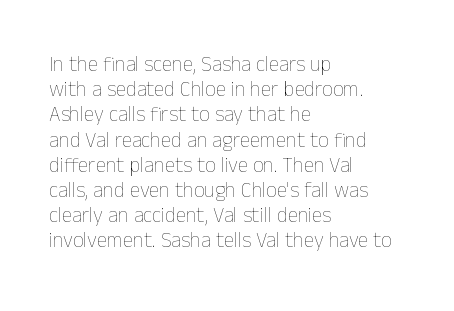
The letterforms sit shoulder to shoulder at normal distance. Typeset ragged right — the left edge is the straight one. The lettering holds an erect, upright posture throughout. Vertical stems look standard width or narrower in stroke. Beneath every word, the page is bare.
